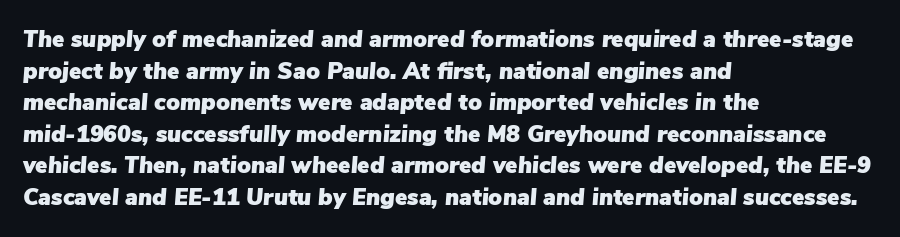
Any mark beneath the type? The region is blank. These lines are set flush left with a ragged right edge. No extra tracking has been applied to these lines. Summary of vertical rhythm: regular, with standard interline spacing.
